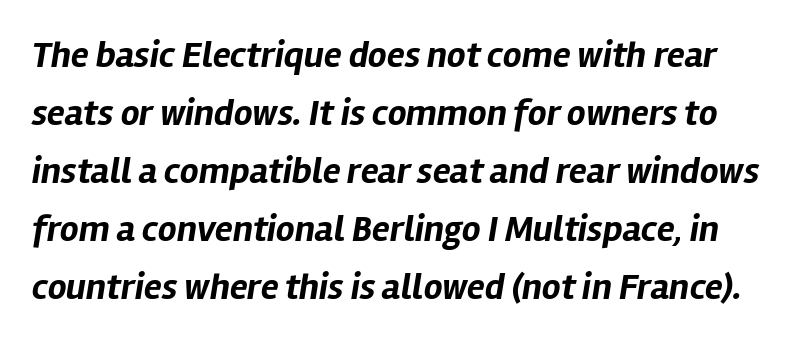
The image shows 37 px bold type, italic (leaning right); set normal line spacing (1.57x), normal letter spacing, not underlined; low stroke contrast and a medium x-height.
